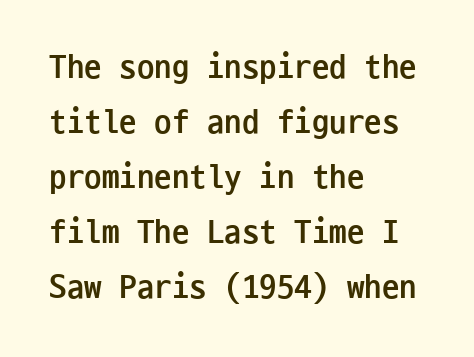
Q: Is the text bold? A: Yes.
Q: Is the text italic (slanted)? A: No, it is upright.
Q: Is the typeface a serif or a sans-serif typeface? A: Sans-serif.
Q: Is the text underlined? A: No.
Q: How is the paragraph aligned? A: Left-aligned.
Q: Is the spacing between letters normal or unusually wide? A: Normal.
Q: Is the spacing between lines tight, normal or loose? A: Normal.
Q: Width (condensed, normal, or wide)? A: Condensed.
Q: Stroke contrast? A: Low.
Q: x-height? A: Medium.
Q: Monospaced? A: Yes.
